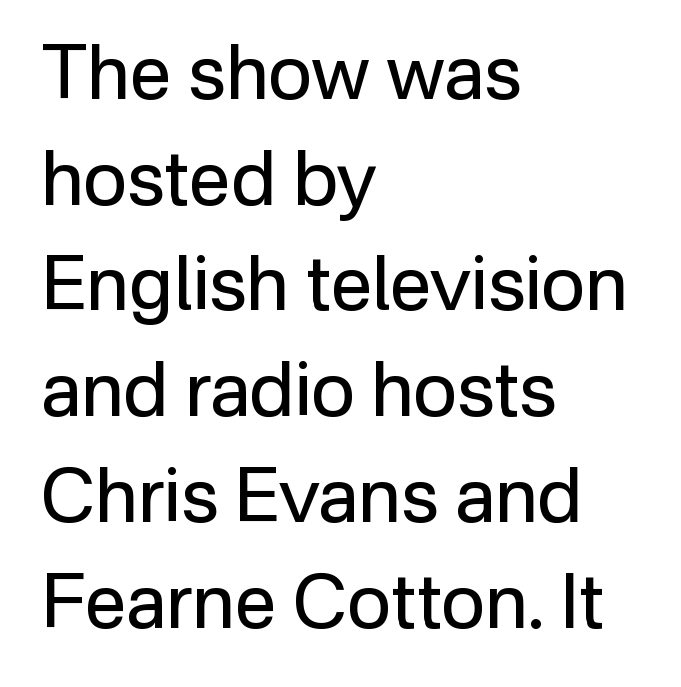
To sum up the face: it is a sans, with no serifs. The passage shown stacks its lines at a standard gap. Has an underline been added? It has not. Stroke mass is kept to a normal reading level or below. The axis of the letterforms is exactly vertical.
